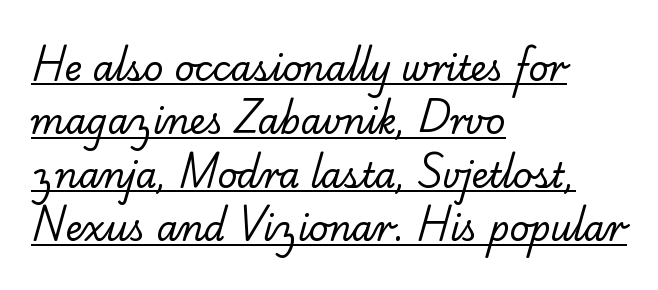
The image shows 34 px regular-weight type; set left-aligned, normal line spacing (1.57x), normal letter spacing, underlined; low stroke contrast and a small x-height.
